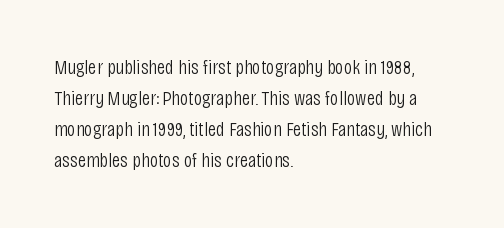
Q: Is the text bold? A: No.
Q: Is the text italic (slanted)? A: No, it is upright.
Q: Is the text underlined? A: No.
Q: How is the paragraph aligned? A: Left-aligned.
Q: Is the spacing between letters normal or unusually wide? A: Normal.
Q: Is the spacing between lines tight, normal or loose? A: Normal.
